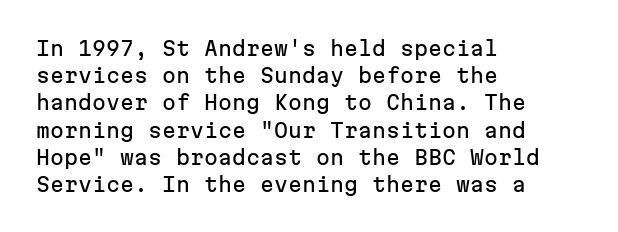
The image shows 20 px text type, upright; set left-aligned, normal line spacing (1.36x), normal letter spacing, not underlined.
